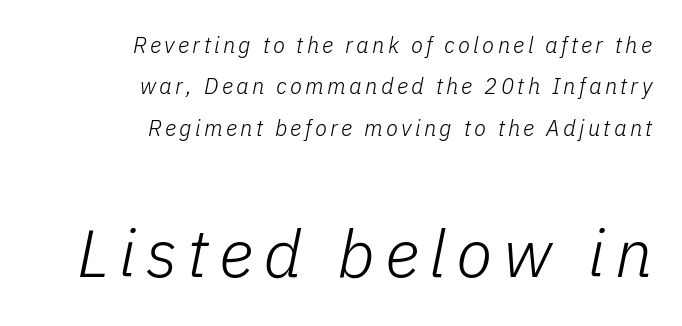
The image shows 67 px light type, italic (leaning right); set right-aligned, line spacing 1.88x, not underlined; the second (bottom) block is 3.05x larger; low stroke contrast and a medium x-height.
